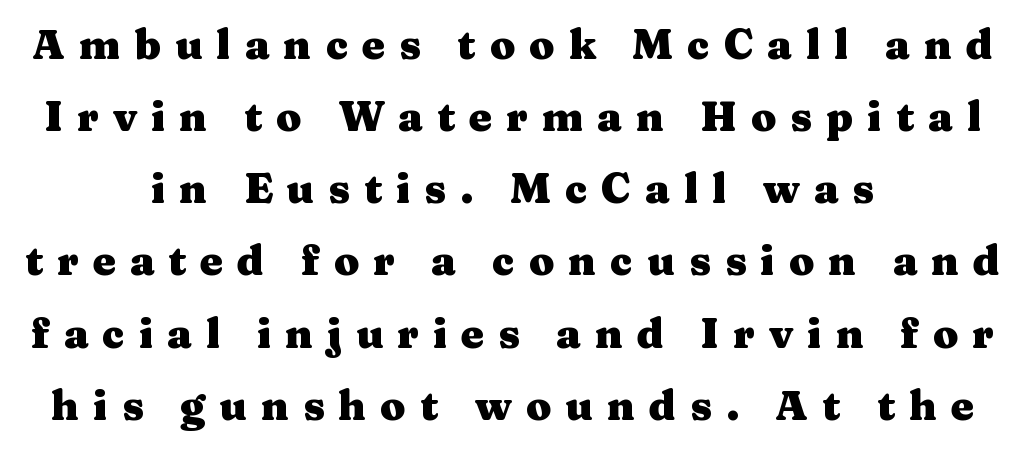
The image shows 41 px heavy, wide serif type, upright; set centered, line spacing 1.76x, unusually wide letter spacing (+0.34 em), not underlined; medium stroke contrast and a medium x-height.
